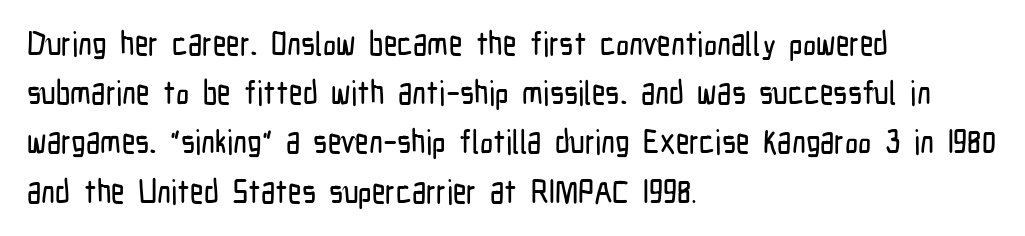
{"serif": "no", "italic": "no", "width": "condensed", "stroke_contrast": "low", "x_height": "medium", "monospaced": "no", "underline": "no", "align": "left", "line_spacing": "normal", "line_spacing_ratio": 1.49, "letter_spacing": "normal", "letter_spacing_em": 0.0, "glyph_px": 33}
